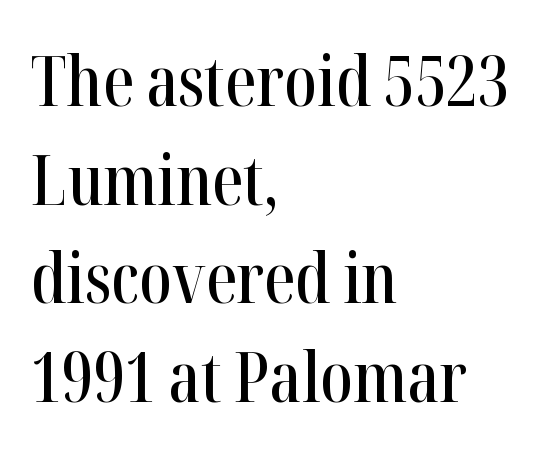
Character widths vary here, with narrow letters taking less room than wide ones. Words float on clear page, feet unadorned. Rendered with straight, roman letterforms. Characters follow at the spacing the type designer built in. Unlike a clean sans, this face finishes its strokes with serifs. Horizontal alignment here is leftward, the default for most running prose.
